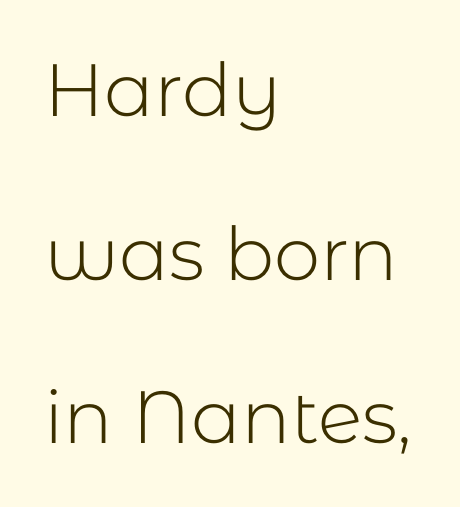
Q: Is the text bold? A: No.
Q: Is the text italic (slanted)? A: No, it is upright.
Q: Is the typeface a serif or a sans-serif typeface? A: Sans-serif.
Q: Is the text underlined? A: No.
Q: How is the paragraph aligned? A: Left-aligned.
Q: Is the spacing between letters normal or unusually wide? A: Normal.
Q: Is the spacing between lines tight, normal or loose? A: Loose.
Q: Width (condensed, normal, or wide)? A: Normal.
Q: Stroke contrast? A: Low.
Q: x-height? A: Medium.
Q: Monospaced? A: No.
